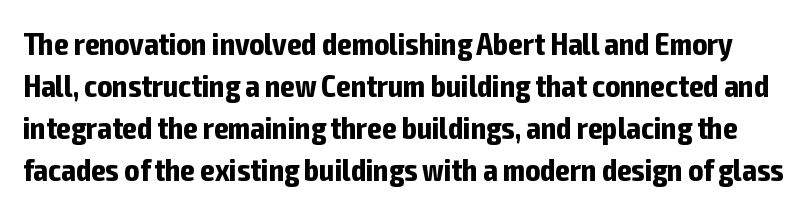
The type is set solid horizontally, with unmodified tracking. Heft: maximum for text — a bold. This sample keeps an unexceptional amount of space between lines. Is this a fixed-width face? No — the glyphs have proportional, varying widths. The glyphs in this specimen are sans serif. Ordinary non-slanted type is in use.
